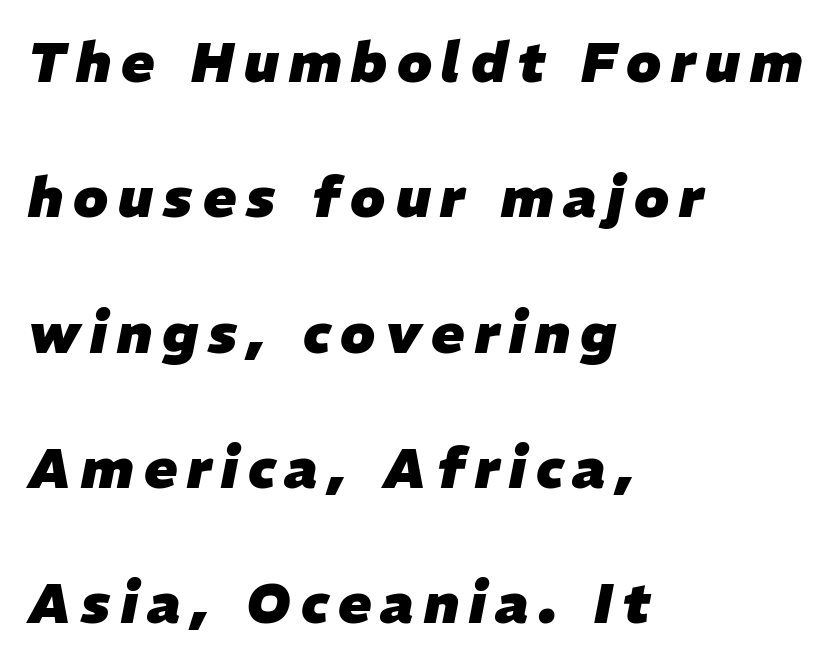
{"italic": "yes", "lean": "right", "slant_degrees": 11, "bold": "yes", "weight": "heavy", "width": "normal", "stroke_contrast": "low", "x_height": "medium", "monospaced": "no", "underline": "no", "align": "left", "line_spacing": "loose", "line_spacing_ratio": 2.46, "glyph_px": 55}
